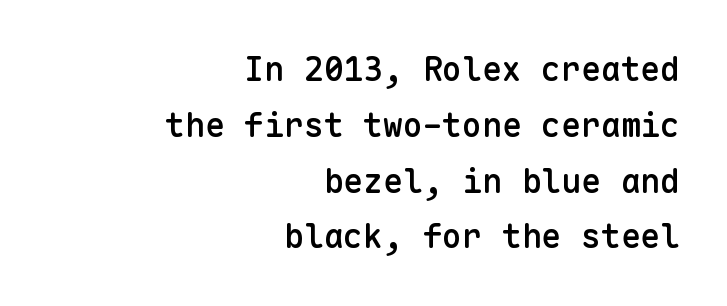
Q: Is the text bold? A: Semi-bold.
Q: Is the text italic (slanted)? A: No, it is upright.
Q: Is the typeface a serif or a sans-serif typeface? A: Sans-serif.
Q: Is the text underlined? A: No.
Q: How is the paragraph aligned? A: Right-aligned.
Q: Is the spacing between letters normal or unusually wide? A: Normal.
Q: Is the spacing between lines tight, normal or loose? A: Normal.
Q: Width (condensed, normal, or wide)? A: Normal.
Q: Stroke contrast? A: Low.
Q: x-height? A: Medium.
Q: Monospaced? A: Yes.
